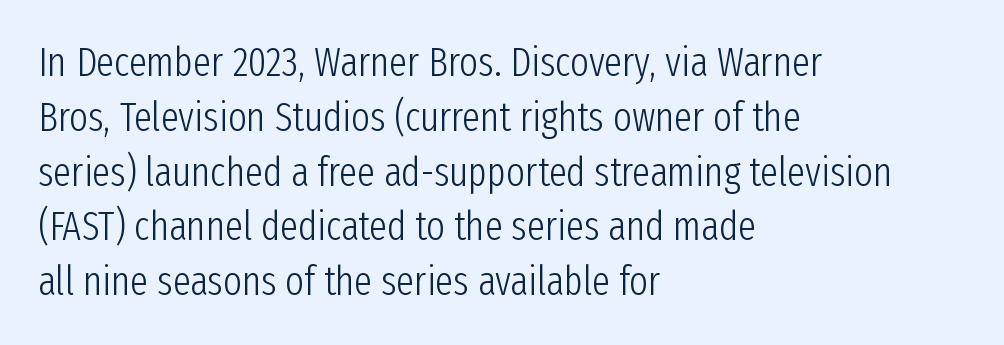
Look at the tracking — it's just the regular setting, nothing added. The rendering uses natural spacing where letterforms have individual widths. Stroke thickness stays within the range of a standard reading face or lighter. Where is the straight margin? On the left. Check under the words: just untouched page.
